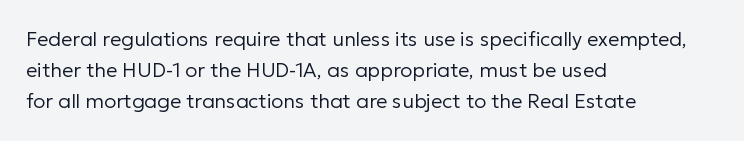
Between one letter and the next there's only the usual sliver of space. Letters rest on an invisible, unmarked baseline. Does the copy run flush right? No — it runs flush left. Nothing heavy about these letters — not bold at all.
